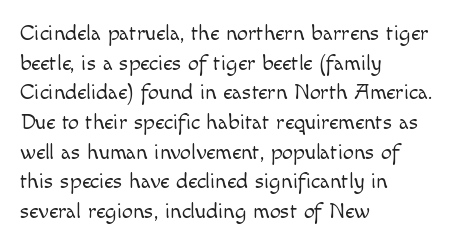
Unmarked baselines from the first word to the last. The designer left line spacing at the default. The rendering anchors every line to the left-hand side. The gaps between neighbouring characters are ordinary and unremarkable. The type sits square on the baseline with zero lean.
